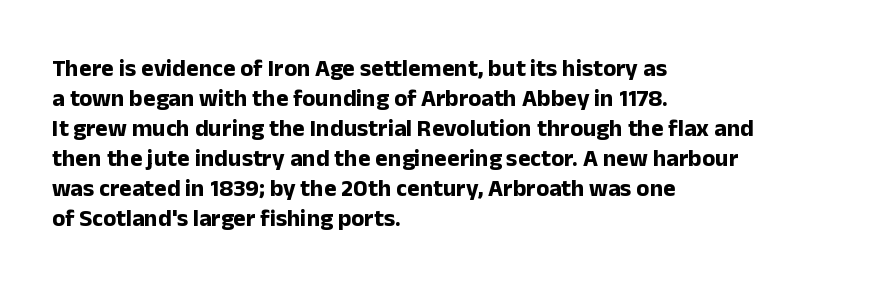
Q: Is the text bold? A: Yes.
Q: Is the text italic (slanted)? A: No, it is upright.
Q: Is the text underlined? A: No.
Q: How is the paragraph aligned? A: Left-aligned.
Q: Is the spacing between letters normal or unusually wide? A: Normal.
Q: Is the spacing between lines tight, normal or loose? A: Normal.
